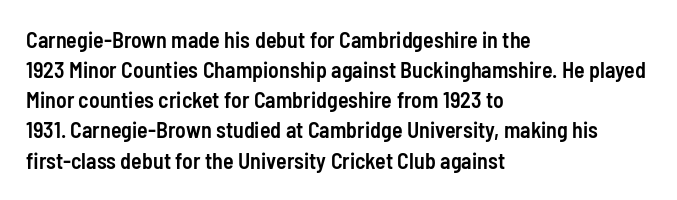
{"italic": "no", "bold": "semi", "underline": "no", "align": "left", "line_spacing": "normal", "line_spacing_ratio": 1.37, "letter_spacing": "normal", "letter_spacing_em": 0.0, "glyph_px": 22}
